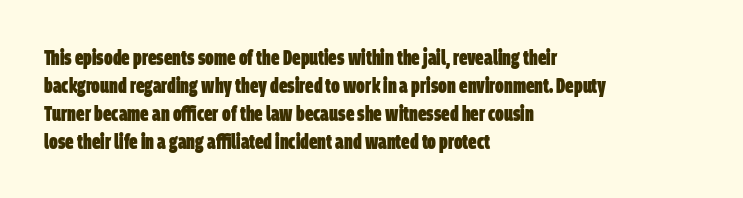
Short and long lines alike share a common starting point at left. Every letter is thick-stroked: bold, no question. Interline gaps are of average width in this sample. Quick note: underline off.
